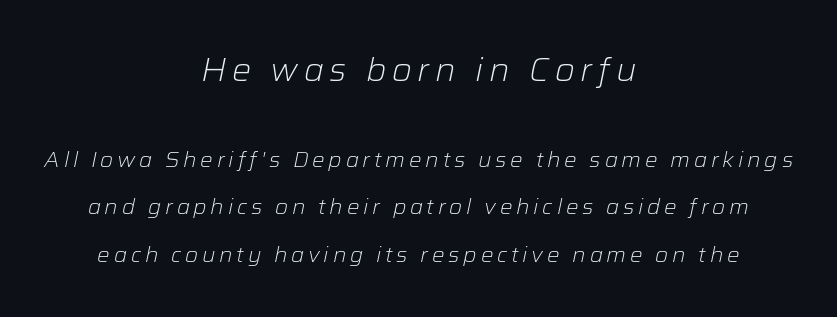
{"italic": "yes", "lean": "right", "slant_degrees": 12, "bold": "no", "weight": "light", "width": "normal", "stroke_contrast": "low", "x_height": "medium", "monospaced": "no", "underline": "no", "align": "center", "line_spacing": "loose", "line_spacing_ratio": 2.28, "larger_block": "first", "size_ratio": 1.52, "glyph_px": 32}
